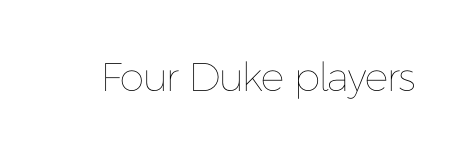
The image shows 40 px thin type, upright; set normal letter spacing, not underlined; low stroke contrast and a medium x-height.
